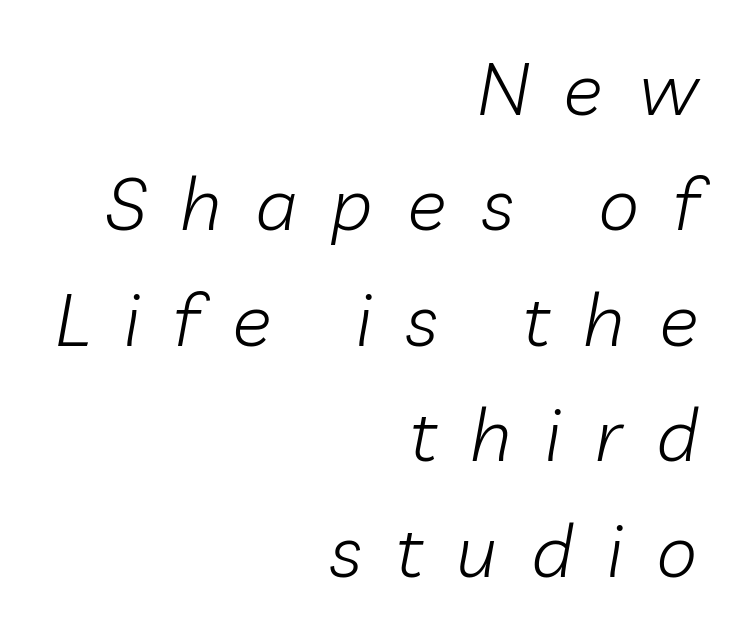
Q: Is the text bold? A: No.
Q: Is the text italic (slanted)? A: Yes, it leans right by about 10 degrees.
Q: Is the text underlined? A: No.
Q: How is the paragraph aligned? A: Right-aligned.
Q: Is the spacing between letters normal or unusually wide? A: Unusually wide.
Q: Is the spacing between lines tight, normal or loose? A: Normal.
Q: Width (condensed, normal, or wide)? A: Normal.
Q: Stroke contrast? A: Low.
Q: x-height? A: Medium.
Q: Monospaced? A: No.
